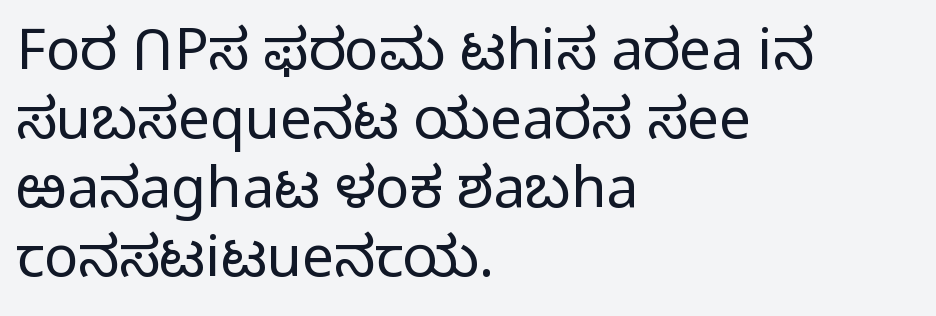
Q: Is the text bold? A: No.
Q: Is the text italic (slanted)? A: No, it is upright.
Q: Is the typeface a serif or a sans-serif typeface? A: Sans-serif.
Q: Is the text underlined? A: No.
Q: How is the paragraph aligned? A: Left-aligned.
Q: Is the spacing between letters normal or unusually wide? A: Normal.
Q: Width (condensed, normal, or wide)? A: Normal.
Q: Stroke contrast? A: Low.
Q: x-height? A: Medium.
Q: Monospaced? A: No.
